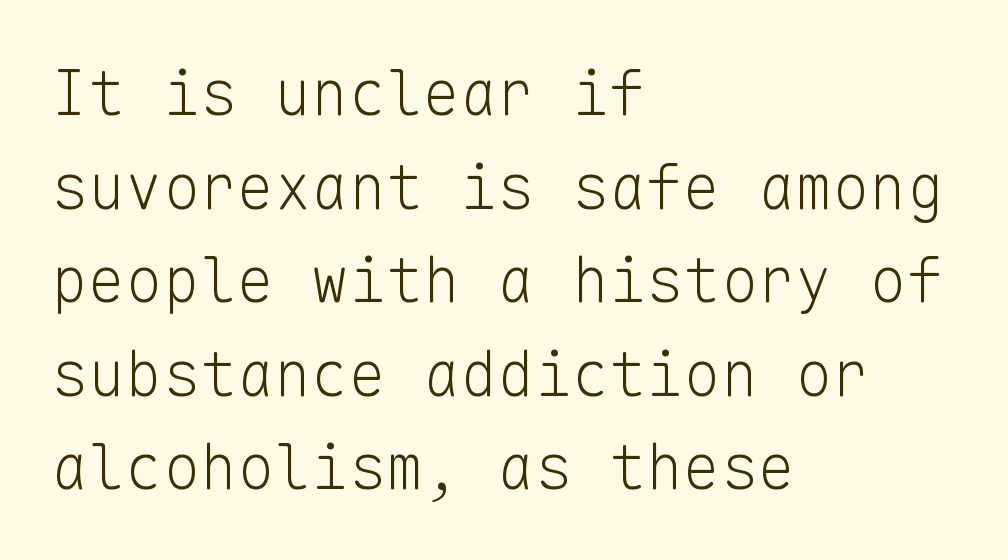
Q: Is the text bold? A: No.
Q: Is the text italic (slanted)? A: No, it is upright.
Q: Is the typeface a serif or a sans-serif typeface? A: Sans-serif.
Q: Is the text underlined? A: No.
Q: How is the paragraph aligned? A: Left-aligned.
Q: Is the spacing between letters normal or unusually wide? A: Normal.
Q: Is the spacing between lines tight, normal or loose? A: Normal.
Q: Width (condensed, normal, or wide)? A: Normal.
Q: Stroke contrast? A: Low.
Q: x-height? A: Medium.
Q: Monospaced? A: Yes.
